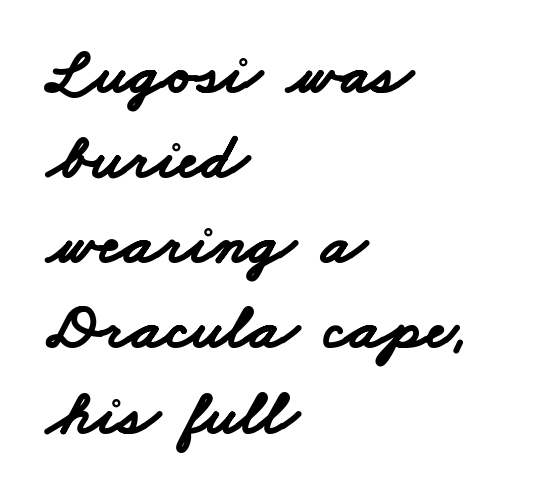
The image shows 65 px bold, wide sans-serif type; set left-aligned, normal line spacing (1.31x), normal letter spacing, not underlined; low stroke contrast and a small x-height.
